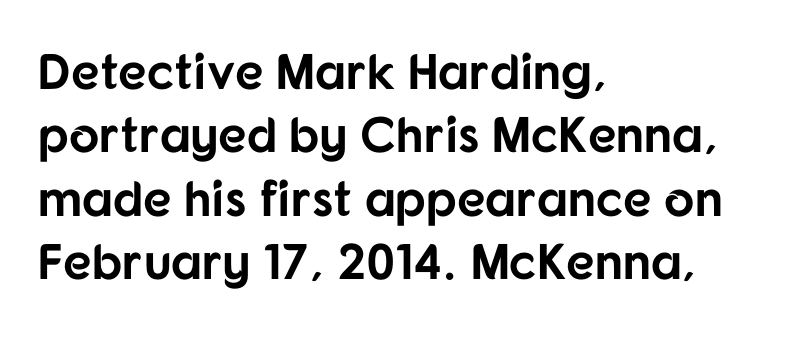
The image shows 50 px bold sans-serif type, upright; set left-aligned, normal line spacing (1.27x), normal letter spacing, not underlined; low stroke contrast and a medium x-height.
